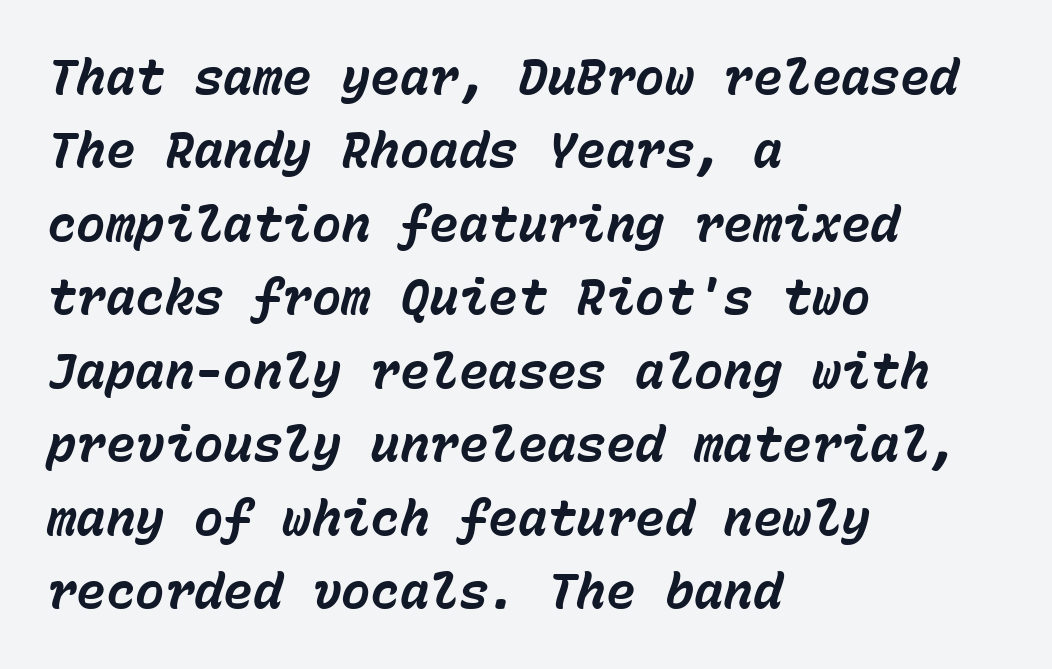
The image shows 49 px bold type, italic (leaning right), monospaced; set left-aligned, normal line spacing (1.5x), normal letter spacing, not underlined; low stroke contrast and a medium x-height.
